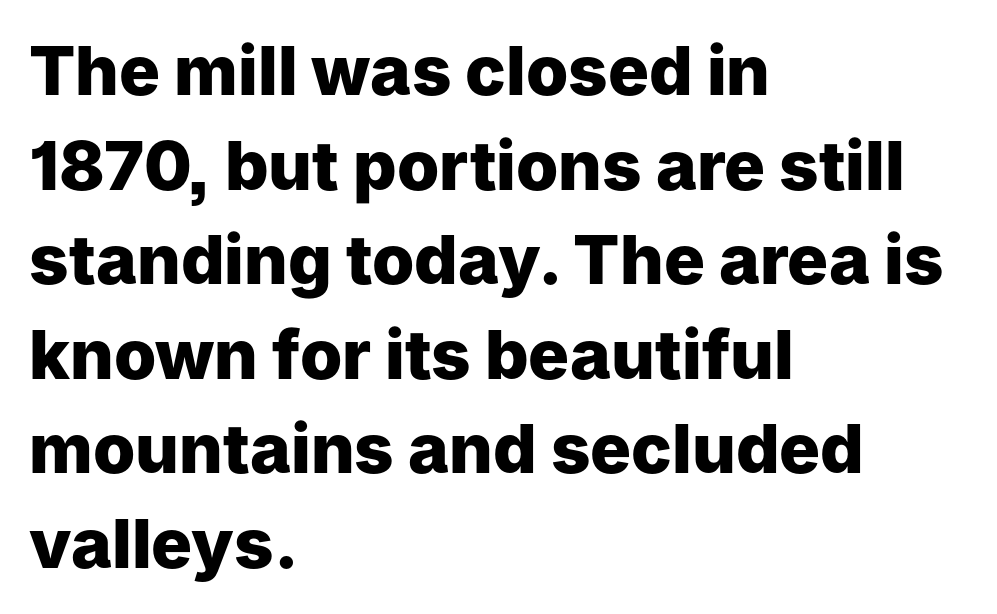
The image shows 68 px heavy sans-serif type, upright; set left-aligned, normal line spacing (1.39x), normal letter spacing, not underlined; low stroke contrast and a medium x-height.
